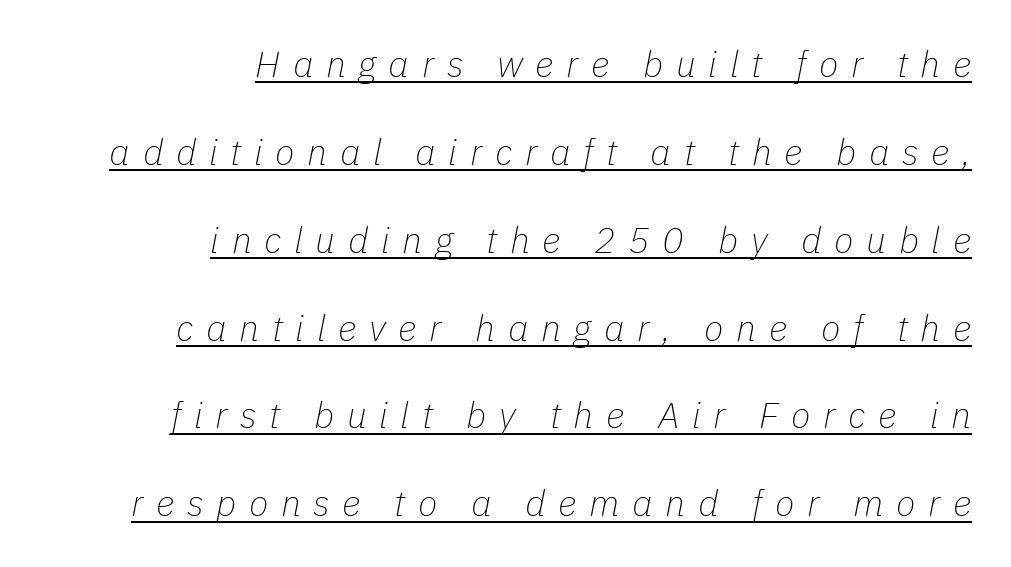
The string is rendered with underlining switched on. Rows of type keep a wide berth in the vertical direction. Tall strokes in this sample are angled rather than plumb. The tracking jumps out immediately: characters are airy and widely separated. The rag falls on the left side of this text block.
